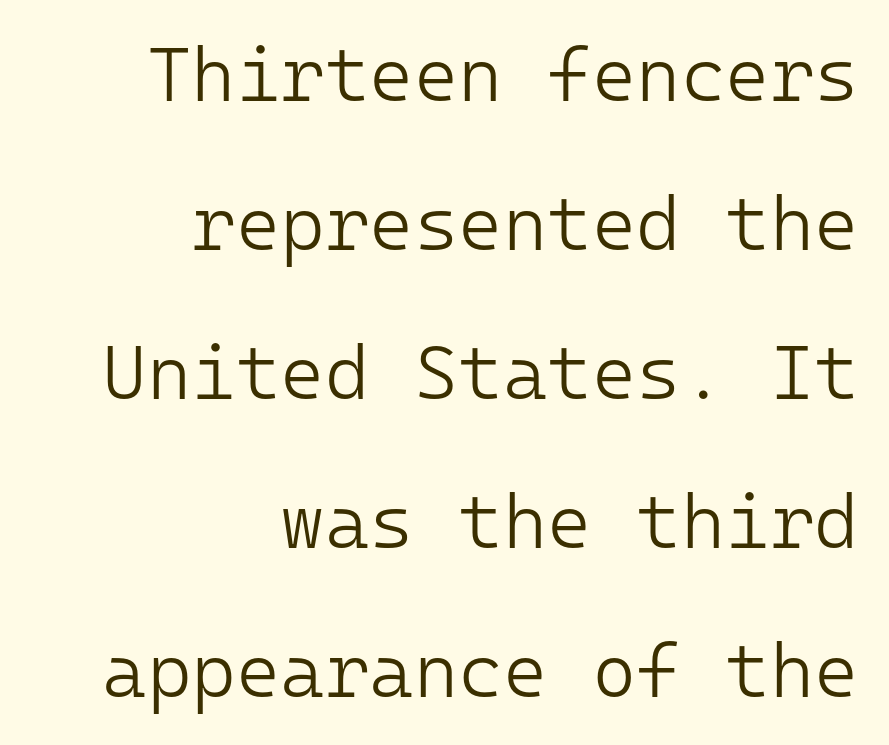
Between one letter and the next there's only the usual sliver of space. The lines in this sample share a right terminus and differ only in where they begin. Widely set lines give the paragraph a tall, airy silhouette. Caption: face not bold, strokes unweighted.
